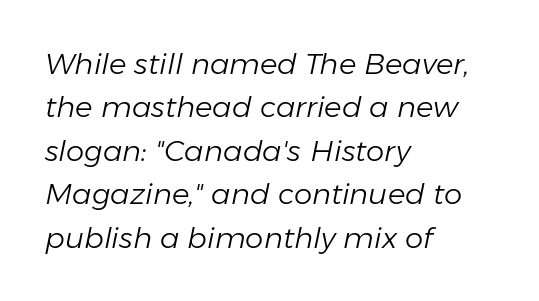
Short note: letters normally spaced. Bare-footed words on every line. A classic flush-left, rag-right setting is used for this passage. Summary of vertical rhythm: regular, with standard interline spacing.
